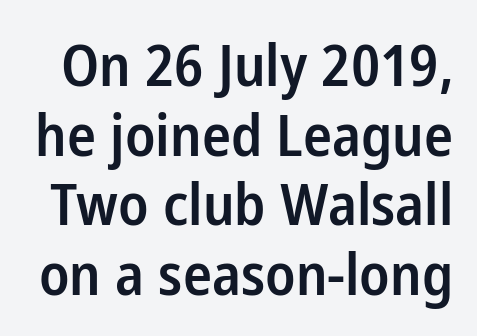
Firm but not heavy-handed strokes: this text is semibold. The strip under each line holds only bare page. Spacing verdict: proportional, widths tailored to each character. Is there any slant? The stems are plumb.
